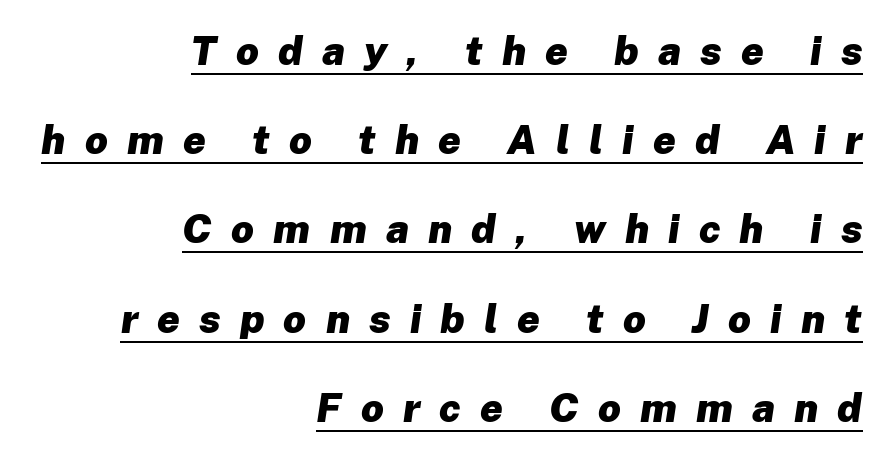
{"italic": "yes", "lean": "right", "slant_degrees": 8, "bold": "yes", "weight": "heavy", "width": "normal", "stroke_contrast": "low", "x_height": "medium", "monospaced": "no", "underline": "yes", "align": "right", "line_spacing": "loose", "line_spacing_ratio": 2.23, "letter_spacing": "wide", "letter_spacing_em": 0.48, "glyph_px": 40}
